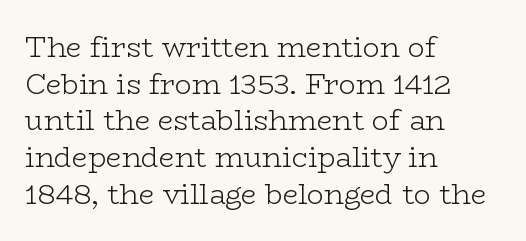
Q: Is the text bold? A: No.
Q: Is the text italic (slanted)? A: No, it is upright.
Q: Is the typeface a serif or a sans-serif typeface? A: Serif.
Q: Is the text underlined? A: No.
Q: How is the paragraph aligned? A: Left-aligned.
Q: Is the spacing between letters normal or unusually wide? A: Normal.
Q: Is the spacing between lines tight, normal or loose? A: Normal.
Q: Width (condensed, normal, or wide)? A: Wide.
Q: Stroke contrast? A: Low.
Q: x-height? A: Medium.
Q: Monospaced? A: No.
